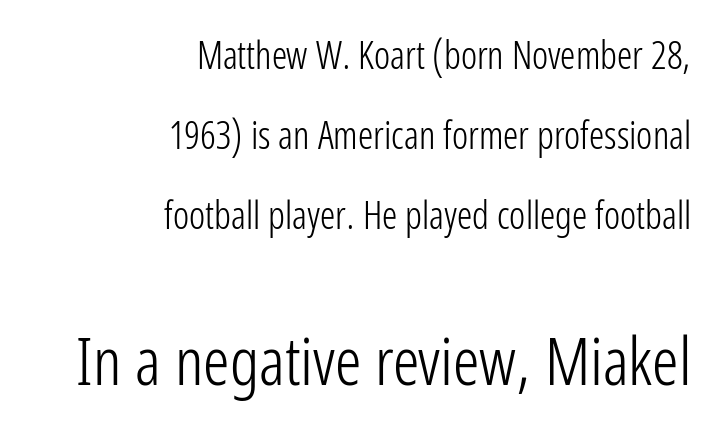
The image shows 66 px light, condensed sans-serif type, upright; set right-aligned, loose line spacing (2.1x), normal letter spacing, not underlined; the second (bottom) block is 1.74x larger; low stroke contrast and a medium x-height.
